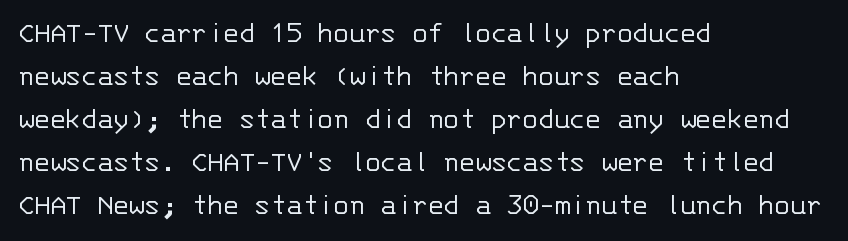
The image shows 32 px light sans-serif type, upright, monospaced; set left-aligned, normal line spacing (1.34x), normal letter spacing, not underlined; low stroke contrast and a large x-height.
